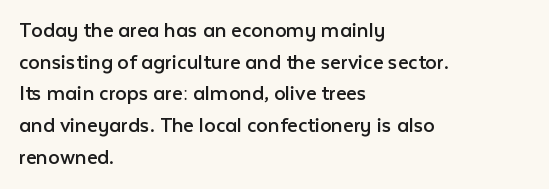
Q: Is the text bold? A: No.
Q: Is the text italic (slanted)? A: No, it is upright.
Q: Is the text underlined? A: No.
Q: How is the paragraph aligned? A: Left-aligned.
Q: Is the spacing between letters normal or unusually wide? A: Normal.
Q: Is the spacing between lines tight, normal or loose? A: Normal.
